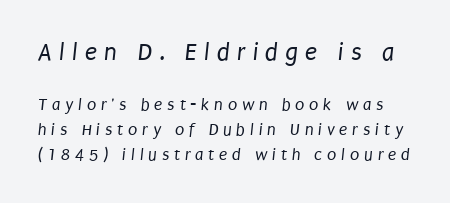
The image shows 25 px text type; set normal line spacing (1.47x), unusually wide letter spacing (+0.28 em), not underlined; the first (top) block is 1.47x larger.
